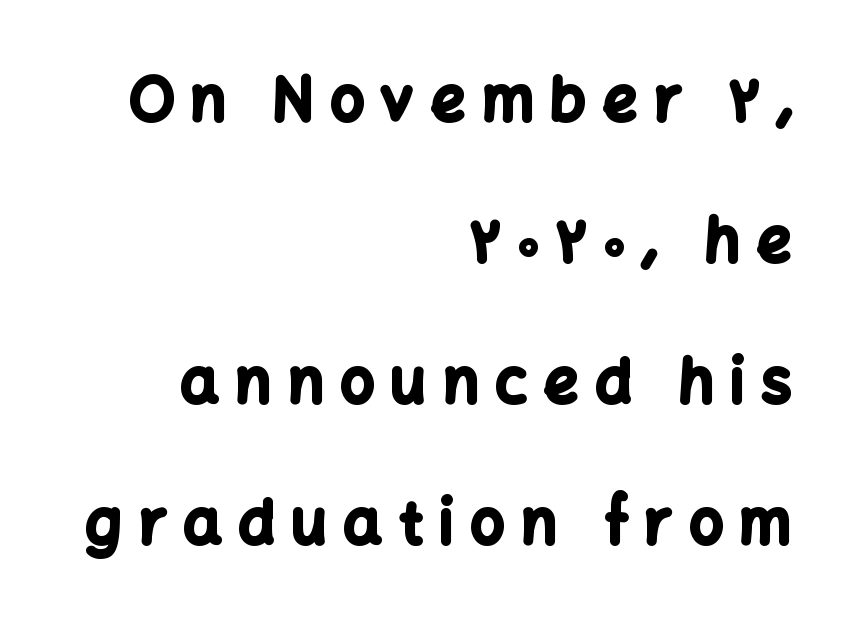
The image shows 60 px bold sans-serif type, upright; set right-aligned, loose line spacing (2.35x), unusually wide letter spacing (+0.28 em), not underlined; low stroke contrast and a medium x-height.
